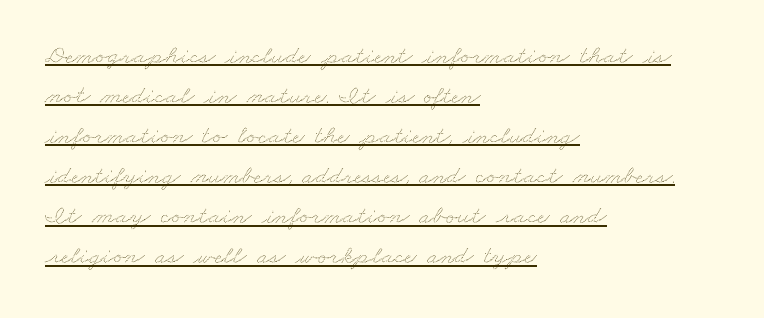
Caption: lettering with a line underneath. The rag falls on the right side of this text block. This sample uses plain, unmodified letter spacing. Notice how descenders clear the ascenders below comfortably — that's standard leading.
